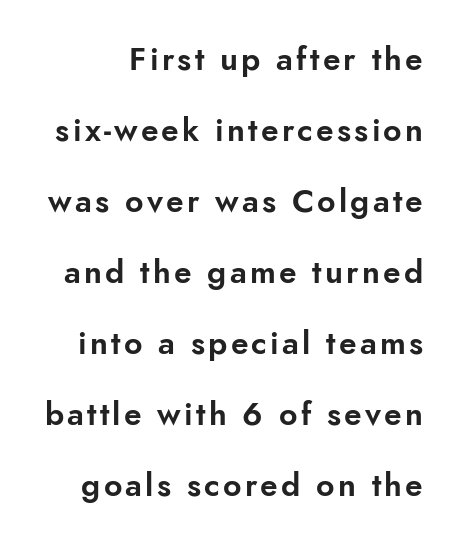
The image shows 32 px sans-serif type, upright; set loose line spacing (2.22x), not underlined; low stroke contrast and a small x-height.
